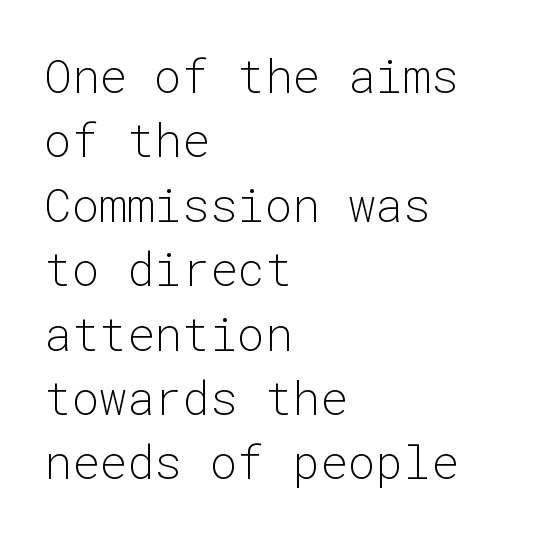
The type family on display is of the sans-serif kind. You could count columns in this text — the font is strictly monospaced. The setting favours the left margin, as ordinary paragraphs usually do. The face used here is rendered with its standard letterfit. If you measured baseline to baseline, you'd find a middling distance. Honestly, there is no underline to notice here at all.
